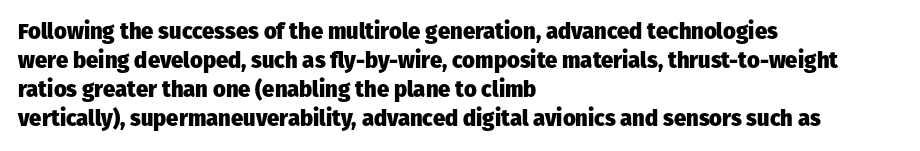
{"italic": "no", "bold": "yes", "underline": "no", "align": "left", "line_spacing": "normal", "line_spacing_ratio": 1.32, "letter_spacing": "normal", "letter_spacing_em": 0.0, "glyph_px": 22}
